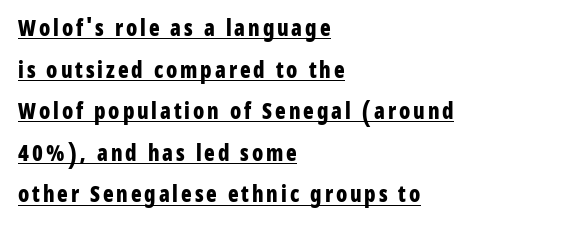
Compared with an ordinary text face, these strokes are far heavier — a full bold. The rendered words wear a rule along their underside. Every stem runs plumb, perpendicular to the baseline. Line starts are locked; line ends wander.
